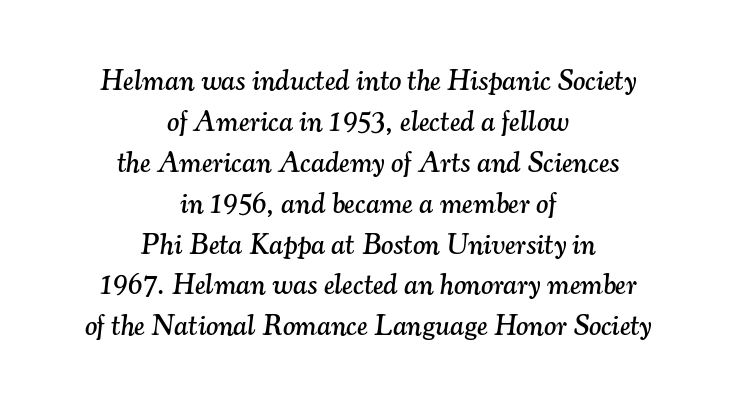
This rendering uses center alignment, leaving both contours irregular but symmetric. Tracking value appears to be zero — textbook default spacing. Tall strokes in this sample are angled rather than plumb. The zone under the glyphs is completely vacant. Each letter's strokes conclude with small projecting serifs.
